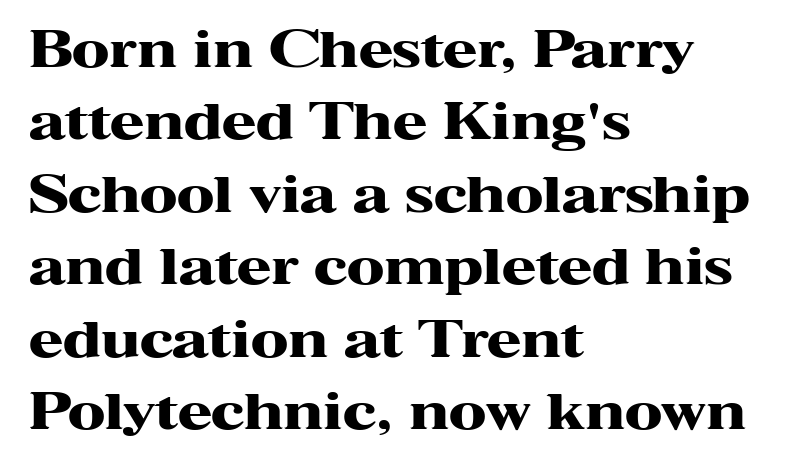
This rendering features lettering with no underline. You'd pick this weight for a headline — it's a proper bold. In terms of letterform style, serifs are clearly present. If you drew a line through each stem, it would be perfectly vertical. Honestly, the row spacing looks completely unremarkable.
